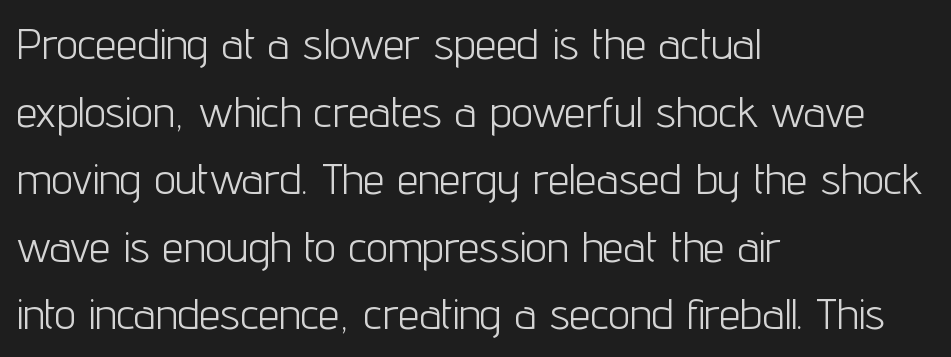
{"serif": "no", "italic": "no", "bold": "no", "weight": "light", "width": "condensed", "stroke_contrast": "low", "x_height": "medium", "monospaced": "no", "underline": "no", "align": "left", "line_spacing": "normal", "line_spacing_ratio": 1.57, "letter_spacing": "normal", "letter_spacing_em": 0.0, "glyph_px": 43}
